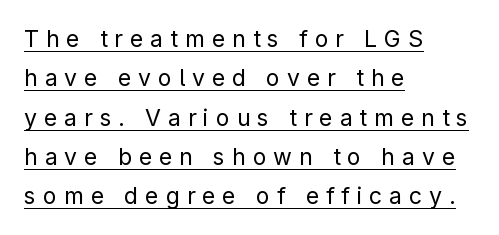
Q: Is the text bold? A: No.
Q: Is the text italic (slanted)? A: No, it is upright.
Q: Is the text underlined? A: Yes.
Q: How is the paragraph aligned? A: Left-aligned.
Q: Is the spacing between letters normal or unusually wide? A: Unusually wide.
